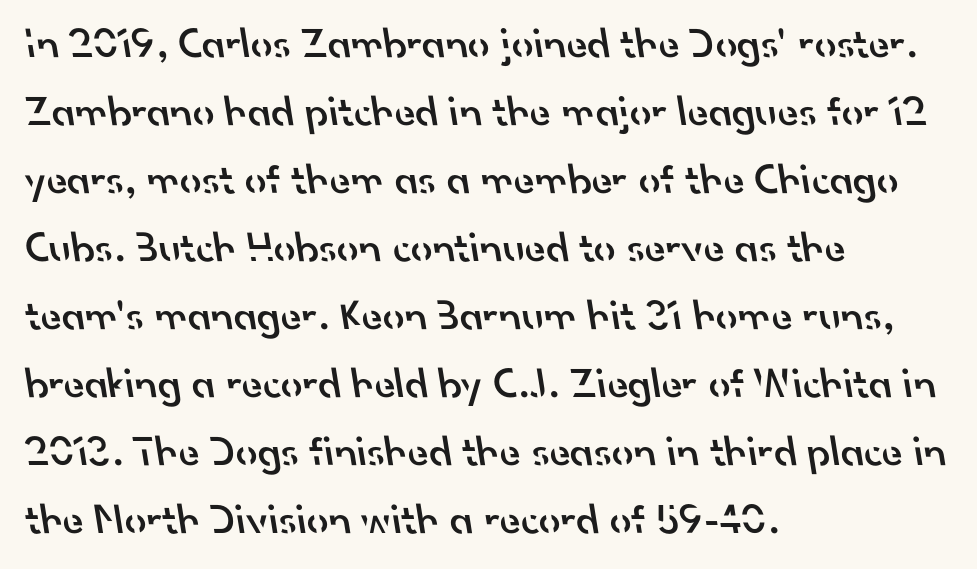
Q: Is the text bold? A: Semi-bold.
Q: Is the typeface a serif or a sans-serif typeface? A: Sans-serif.
Q: Is the text underlined? A: No.
Q: How is the paragraph aligned? A: Left-aligned.
Q: Is the spacing between letters normal or unusually wide? A: Normal.
Q: Is the spacing between lines tight, normal or loose? A: Normal.
Q: Width (condensed, normal, or wide)? A: Normal.
Q: Stroke contrast? A: Low.
Q: x-height? A: Small.
Q: Monospaced? A: No.
